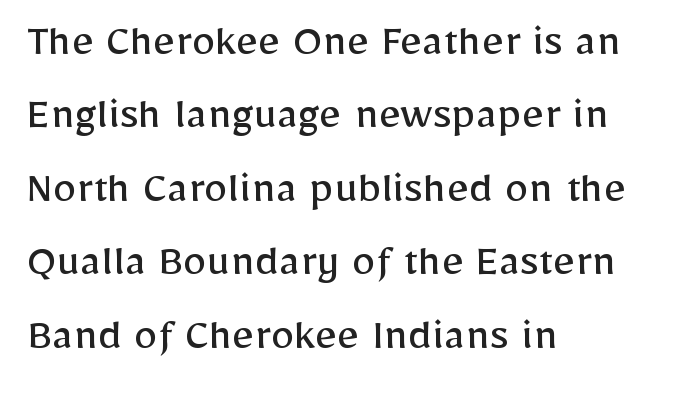
Q: Is the text bold? A: No.
Q: Is the text italic (slanted)? A: No, it is upright.
Q: Is the typeface a serif or a sans-serif typeface? A: Sans-serif.
Q: Is the text underlined? A: No.
Q: How is the paragraph aligned? A: Left-aligned.
Q: Is the spacing between letters normal or unusually wide? A: Normal.
Q: Is the spacing between lines tight, normal or loose? A: Normal.
Q: Width (condensed, normal, or wide)? A: Normal.
Q: Stroke contrast? A: Low.
Q: x-height? A: Medium.
Q: Monospaced? A: No.
